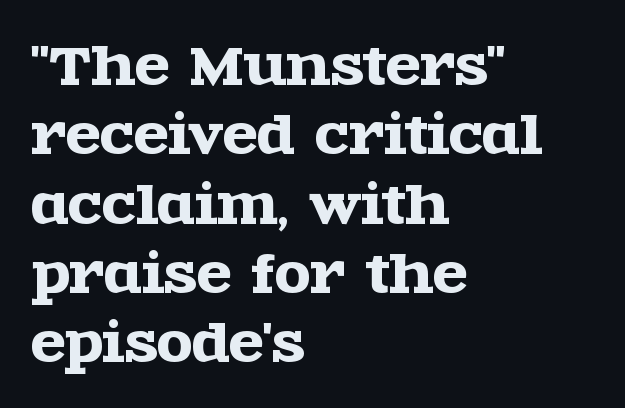
The letters carry serifs — small finishing strokes at the ends of their stems. Reading down the column, the eye jumps a familiar distance to each next line. Ascenders rise straight up at ninety degrees. Underline: absent.
